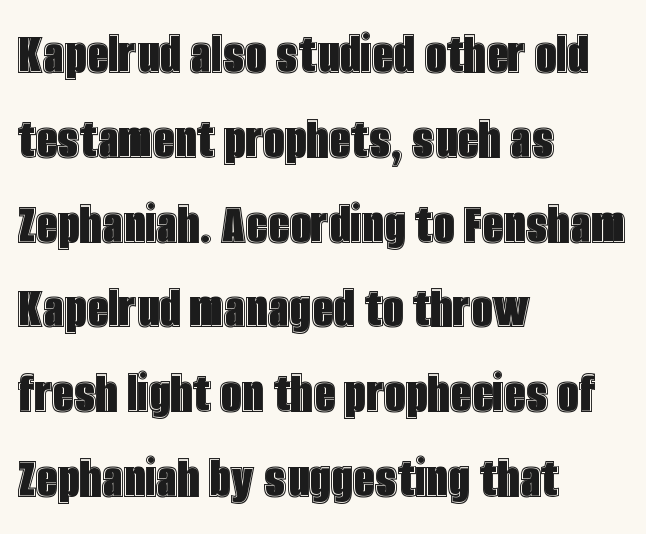
{"italic": "no", "width": "condensed", "x_height": "large", "monospaced": "no", "underline": "no", "align": "left", "line_spacing": "normal", "line_spacing_ratio": 1.39, "letter_spacing": "normal", "letter_spacing_em": 0.0, "glyph_px": 61}
